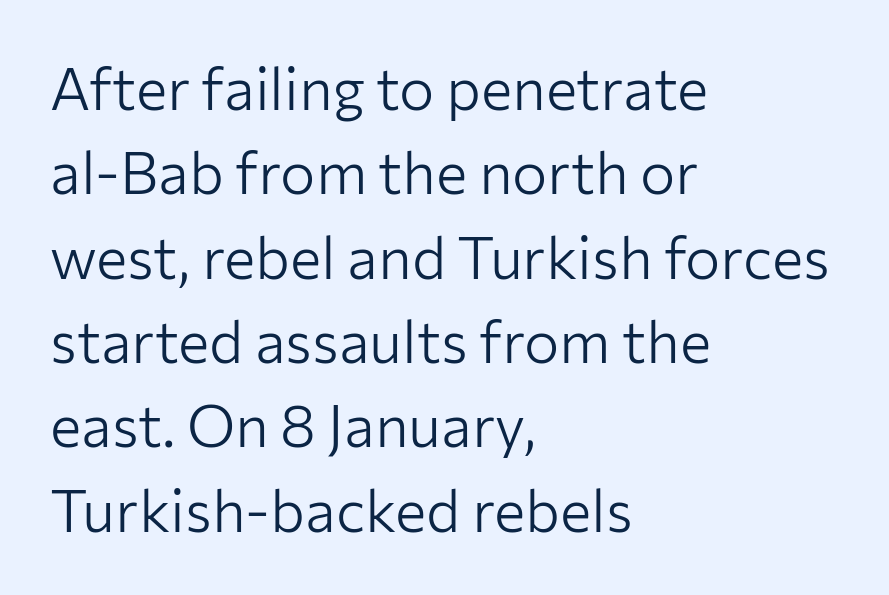
The gaps between neighbouring characters are ordinary and unremarkable. The string is rendered with underlining switched off. On a weight scale, this lands at 450 or below. Quick note: interline space is typical. Italic? Not at all — the glyphs are vertical. Unlike a traditional serif, this face leaves its strokes unadorned.
